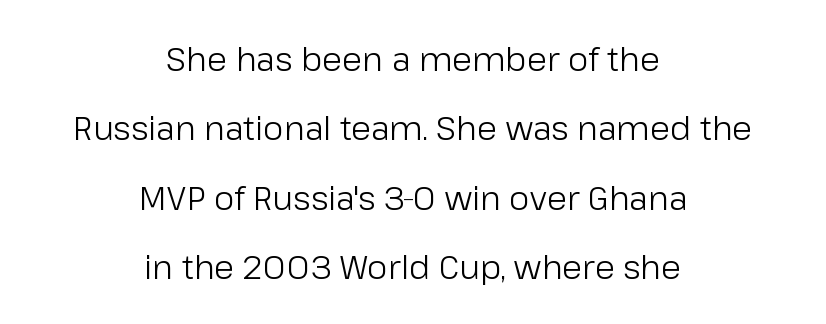
The letters advance in unequal steps, a hallmark of proportional type. The letterforms sit shoulder to shoulder at normal distance. The text block is weighted toward neither margin, spreading evenly from the middle. No extra ink here — the face is not bold.
